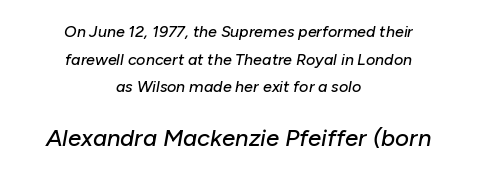
Q: Is the text italic (slanted)? A: Yes, it leans right by about 10 degrees.
Q: Is the text underlined? A: No.
Q: How is the paragraph aligned? A: Centered.
Q: Is the spacing between letters normal or unusually wide? A: Normal.
Q: Which block of text is set in a larger size, the first (top) or the second (bottom)? A: The second (bottom) one.
